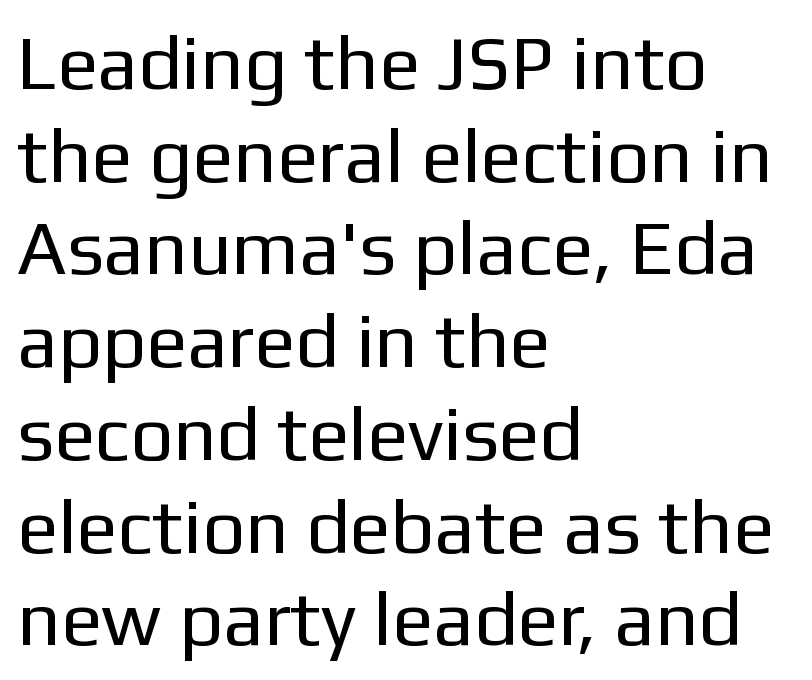
The image shows 76 px regular-weight sans-serif type, upright; set left-aligned, line spacing 1.22x, normal letter spacing, not underlined; low stroke contrast and a medium x-height.
